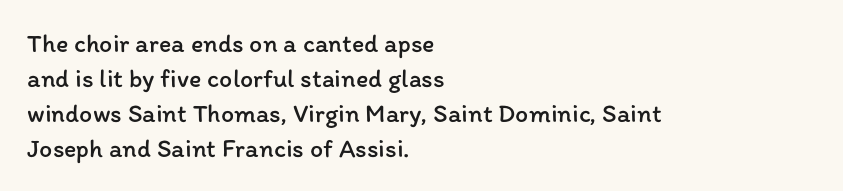
{"italic": "no", "bold": "no", "underline": "no", "align": "left", "line_spacing": "normal", "line_spacing_ratio": 1.34, "letter_spacing": "normal", "letter_spacing_em": 0.0, "glyph_px": 26}
